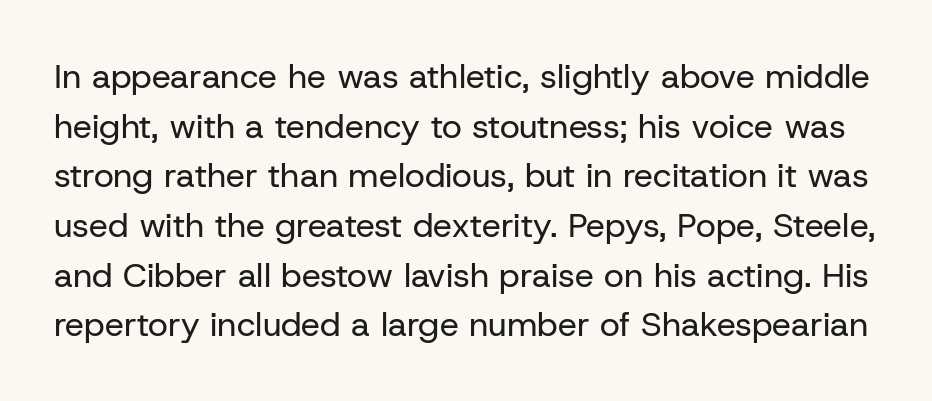
Q: Is the text bold? A: No.
Q: Is the text italic (slanted)? A: No, it is upright.
Q: Is the typeface a serif or a sans-serif typeface? A: Sans-serif.
Q: Is the text underlined? A: No.
Q: Is the spacing between letters normal or unusually wide? A: Normal.
Q: Is the spacing between lines tight, normal or loose? A: Normal.
Q: Width (condensed, normal, or wide)? A: Normal.
Q: Stroke contrast? A: Low.
Q: x-height? A: Medium.
Q: Monospaced? A: No.
